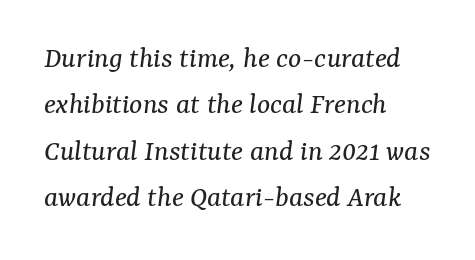
{"serif": "yes", "italic": "yes", "lean": "right", "slant_degrees": 7, "bold": "no", "weight": "regular", "width": "normal", "stroke_contrast": "medium", "x_height": "medium", "monospaced": "no", "underline": "no", "align": "left", "line_spacing": "normal", "line_spacing_ratio": 1.5, "letter_spacing": "normal", "letter_spacing_em": 0.0, "glyph_px": 31}
